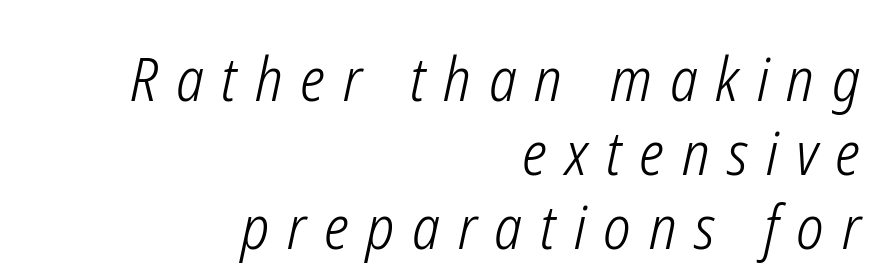
{"italic": "yes", "lean": "right", "slant_degrees": 12, "bold": "no", "weight": "light", "width": "condensed", "stroke_contrast": "low", "x_height": "medium", "monospaced": "no", "underline": "no", "align": "right", "line_spacing_ratio": 1.23, "letter_spacing": "wide", "letter_spacing_em": 0.3, "glyph_px": 60}
